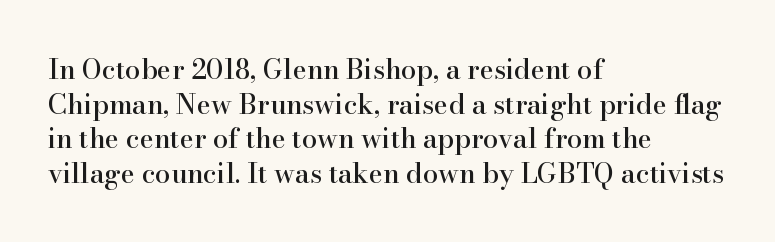
The image shows 27 px text type, upright; set left-aligned, normal line spacing (1.28x), normal letter spacing, not underlined.
